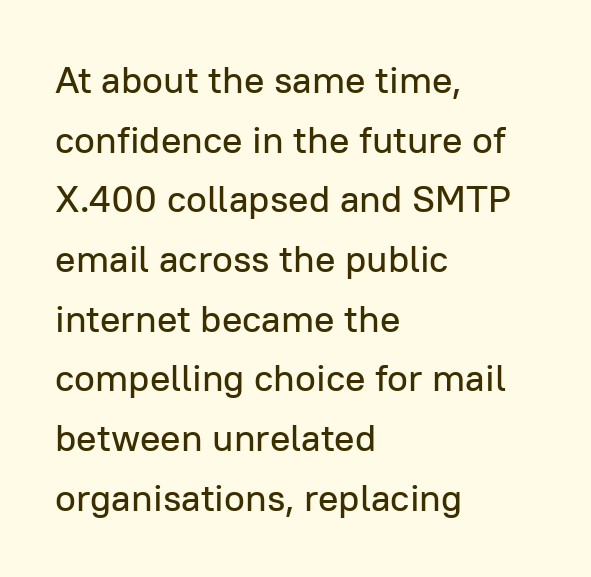
Q: Is the text italic (slanted)? A: No, it is upright.
Q: Is the typeface a serif or a sans-serif typeface? A: Sans-serif.
Q: Is the text underlined? A: No.
Q: How is the paragraph aligned? A: Left-aligned.
Q: Is the spacing between letters normal or unusually wide? A: Normal.
Q: Is the spacing between lines tight, normal or loose? A: Normal.
Q: Width (condensed, normal, or wide)? A: Normal.
Q: Stroke contrast? A: Low.
Q: x-height? A: Medium.
Q: Monospaced? A: No.
